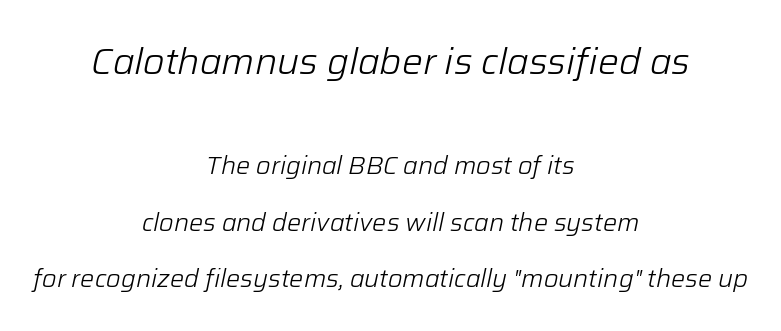
Q: Is the text bold? A: No.
Q: Is the text italic (slanted)? A: Yes, it leans right by about 12 degrees.
Q: Is the text underlined? A: No.
Q: How is the paragraph aligned? A: Centered.
Q: Is the spacing between letters normal or unusually wide? A: Normal.
Q: Is the spacing between lines tight, normal or loose? A: Loose.
Q: Which block of text is set in a larger size, the first (top) or the second (bottom)? A: The first (top) one.
Q: Width (condensed, normal, or wide)? A: Normal.
Q: Stroke contrast? A: Low.
Q: x-height? A: Medium.
Q: Monospaced? A: No.
